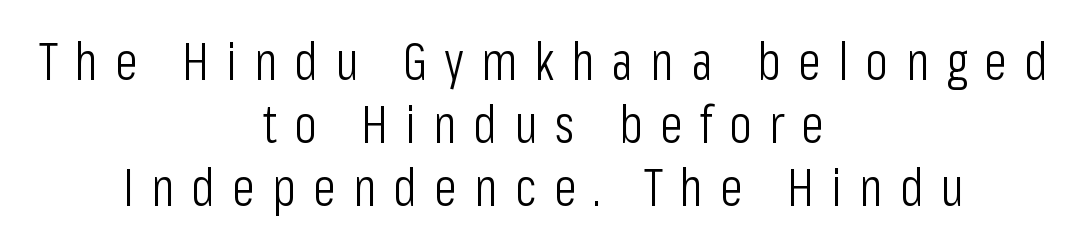
The image shows 53 px light, condensed sans-serif type, upright; set centered, line spacing 1.19x, unusually wide letter spacing (+0.32 em), not underlined; low stroke contrast and a medium x-height.
